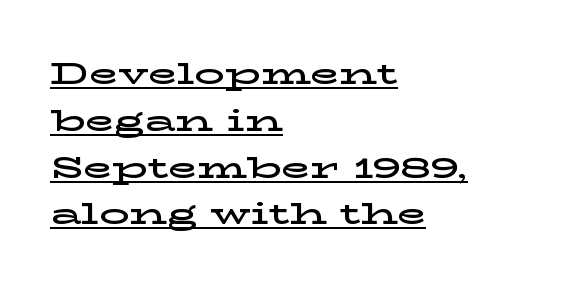
{"serif": "yes", "italic": "no", "width": "wide", "stroke_contrast": "low", "x_height": "medium", "monospaced": "no", "underline": "yes", "align": "left", "line_spacing": "normal", "line_spacing_ratio": 1.56, "letter_spacing": "normal", "letter_spacing_em": 0.0, "glyph_px": 30}
